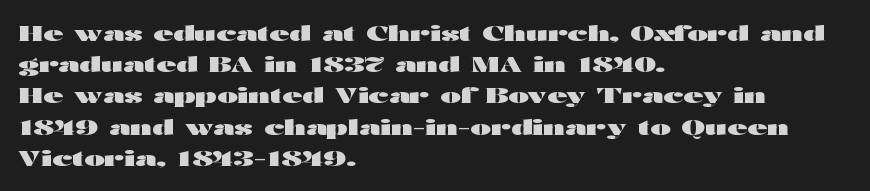
{"italic": "no", "bold": "yes", "underline": "no", "align": "left", "line_spacing": "normal", "line_spacing_ratio": 1.42, "letter_spacing": "normal", "letter_spacing_em": 0.0, "glyph_px": 22}
